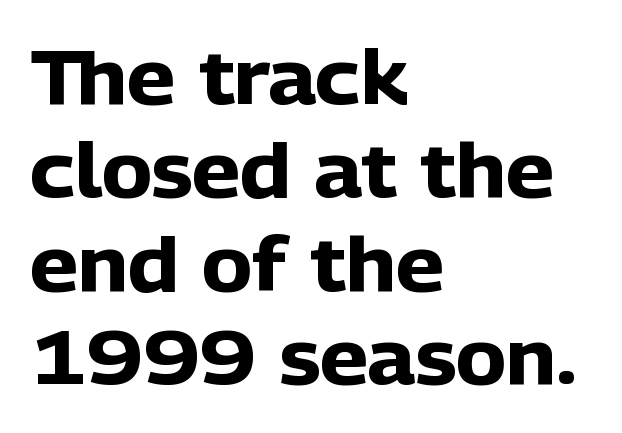
Q: Is the text bold? A: Yes.
Q: Is the text italic (slanted)? A: No, it is upright.
Q: Is the typeface a serif or a sans-serif typeface? A: Sans-serif.
Q: Is the text underlined? A: No.
Q: How is the paragraph aligned? A: Left-aligned.
Q: Is the spacing between letters normal or unusually wide? A: Normal.
Q: Width (condensed, normal, or wide)? A: Normal.
Q: Stroke contrast? A: Low.
Q: x-height? A: Medium.
Q: Monospaced? A: No.
